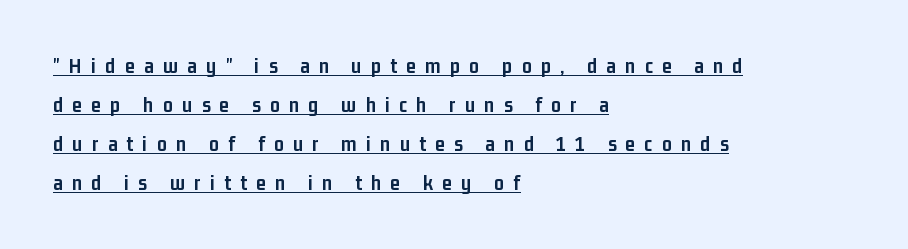
Q: Is the text bold? A: Yes.
Q: Is the text italic (slanted)? A: No, it is upright.
Q: Is the text underlined? A: Yes.
Q: How is the paragraph aligned? A: Left-aligned.
Q: Is the spacing between letters normal or unusually wide? A: Unusually wide.
